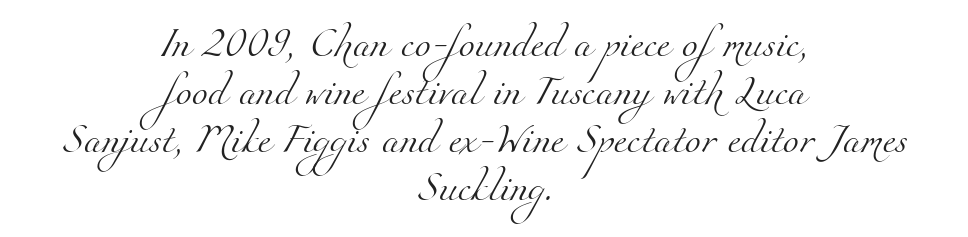
Note the varied advance widths — an 'i' is clearly narrower than an 'm'. Look at the bottom of the vertical strokes: they flare into serifs here. These lines are centered, leaving both edges ragged. Clear beneath every line of the passage. This is not heavy type; no bold has been used.
